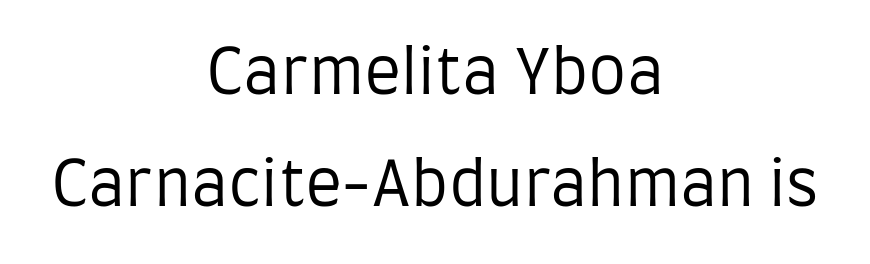
Q: Is the text bold? A: No.
Q: Is the text italic (slanted)? A: No, it is upright.
Q: Is the typeface a serif or a sans-serif typeface? A: Sans-serif.
Q: Is the text underlined? A: No.
Q: How is the paragraph aligned? A: Centered.
Q: Is the spacing between letters normal or unusually wide? A: Normal.
Q: Width (condensed, normal, or wide)? A: Condensed.
Q: Stroke contrast? A: Low.
Q: x-height? A: Large.
Q: Monospaced? A: No.
